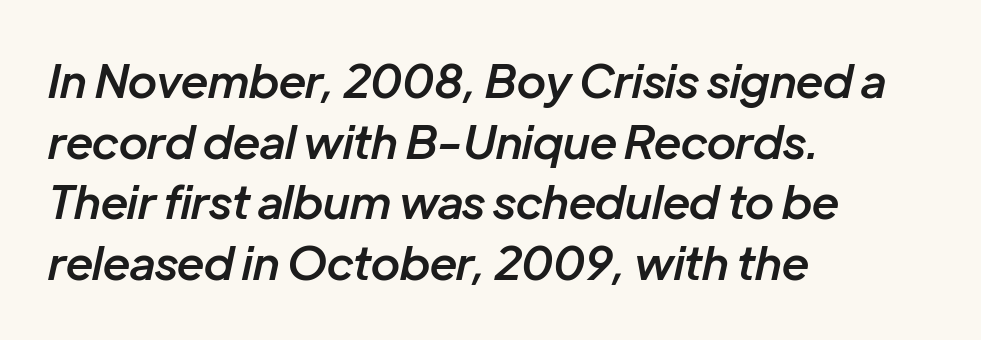
Q: Is the text bold? A: Semi-bold.
Q: Is the text italic (slanted)? A: Yes, it leans right by about 12 degrees.
Q: Is the text underlined? A: No.
Q: How is the paragraph aligned? A: Left-aligned.
Q: Is the spacing between letters normal or unusually wide? A: Normal.
Q: Is the spacing between lines tight, normal or loose? A: Normal.
Q: Width (condensed, normal, or wide)? A: Normal.
Q: Stroke contrast? A: Low.
Q: x-height? A: Medium.
Q: Monospaced? A: No.
